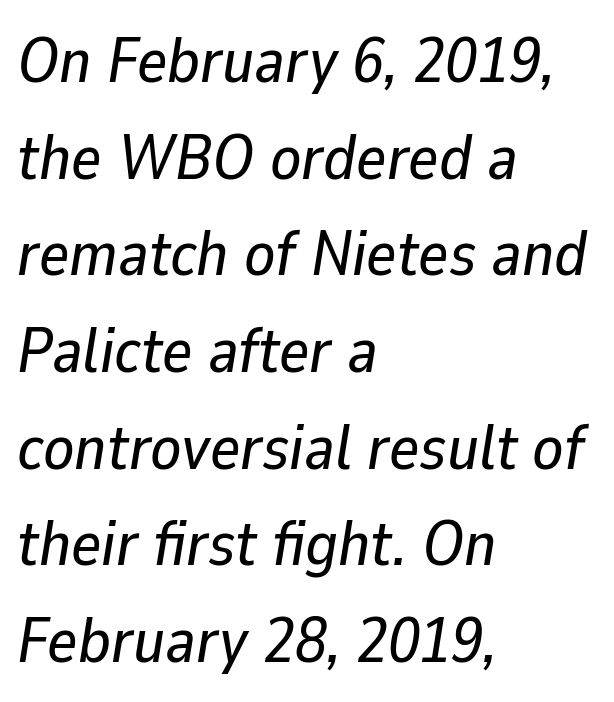
{"italic": "yes", "lean": "right", "slant_degrees": 9, "width": "normal", "stroke_contrast": "low", "x_height": "medium", "monospaced": "no", "underline": "no", "align": "left", "line_spacing": "normal", "line_spacing_ratio": 1.51, "letter_spacing": "normal", "letter_spacing_em": 0.0, "glyph_px": 64}
